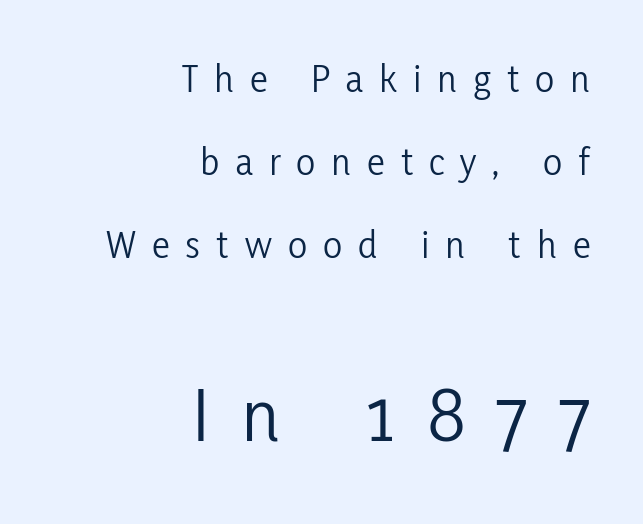
This sample uses a sans-serif face. Just letters on the line, the space beneath them empty. Stem width sits at or under what a default text font uses. Here the glyphs are tracked loosely, breaking word shapes into spaced letters. The passage shown is typed in a proportional face where columns would drift. The designer dialed line spacing up above the default.
